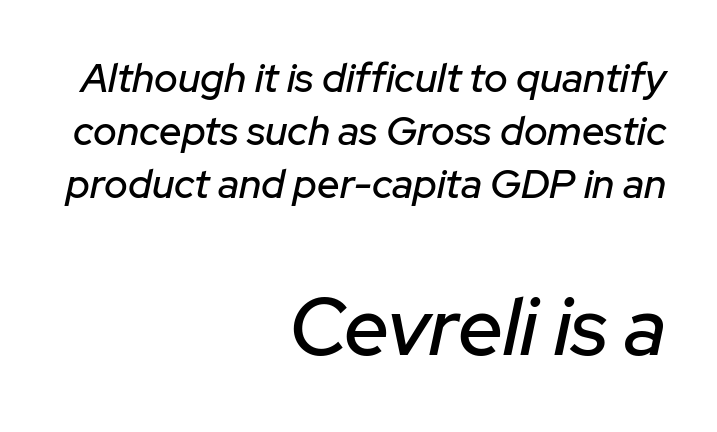
The image shows 80 px text type, italic (leaning right); set right-aligned, normal line spacing (1.32x), normal letter spacing, not underlined; the second (bottom) block is 2.0x larger; low stroke contrast and a medium x-height.
